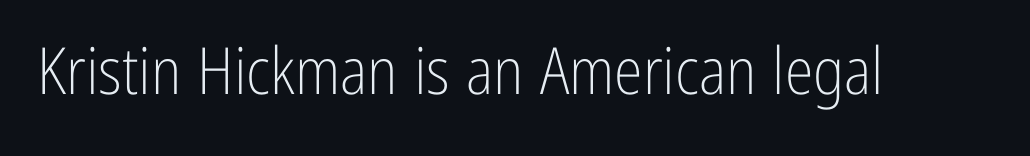
{"serif": "no", "italic": "no", "bold": "no", "weight": "light", "width": "condensed", "stroke_contrast": "low", "x_height": "medium", "monospaced": "no", "underline": "no", "letter_spacing": "normal", "letter_spacing_em": 0.0, "glyph_px": 65}
